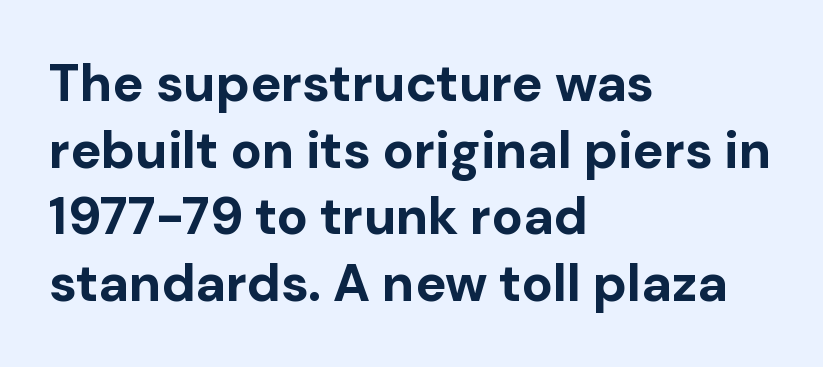
The tracking reads as untouched default to a designer's eye. Students, observe: this is what conventionally led text looks like. Any mark beneath the type? The region is blank. Look at the stroke-to-counter ratio: heavy, a bold. When letters stand straight like this, we call the style roman or upright.
